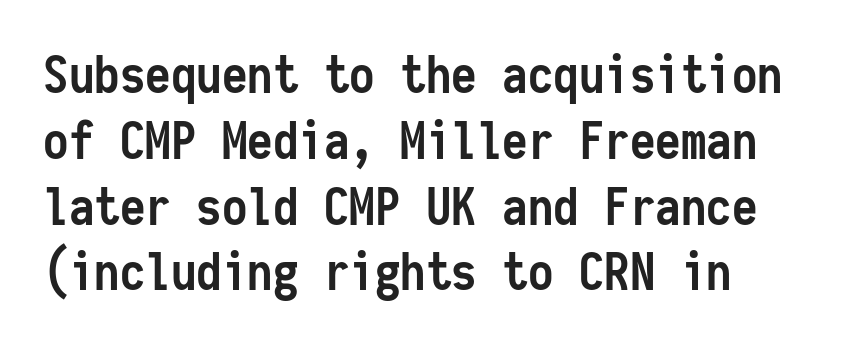
Serif or sans? Sans — the stroke terminals are bare. This block has exactly the height ordinary leading produces. If you drew a ruler down the left edge, every line would touch it. The font's upright variant was chosen for this text.
